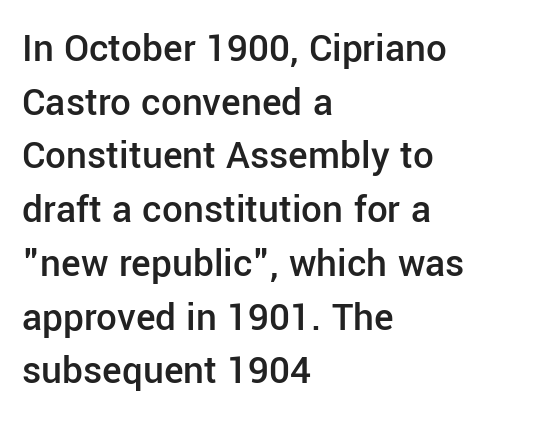
The lines in this sample share a left origin and differ only in where they stop. Spacing verdict: proportional, widths tailored to each character. On the weight axis this lands at semibold, roughly 600. The area under the type is left untouched. The type is set solid horizontally, with unmodified tracking. Ascenders rise straight up at ninety degrees.
